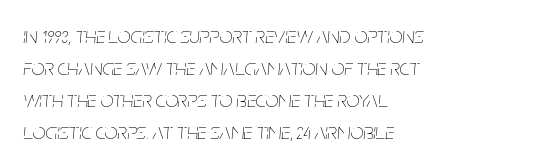
Letters rest on an invisible, unmarked baseline. Caption: face not bold, strokes unweighted. The specimen reads as italic at a glance. Compared with a centered layout, this one pins lines to the left instead. Short note: letters normally spaced. The lines sit at an ordinary, default distance from one another.
